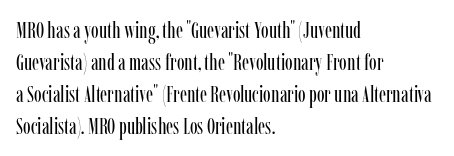
The image shows 23 px text type, upright; set left-aligned, normal line spacing (1.39x), normal letter spacing, not underlined.
